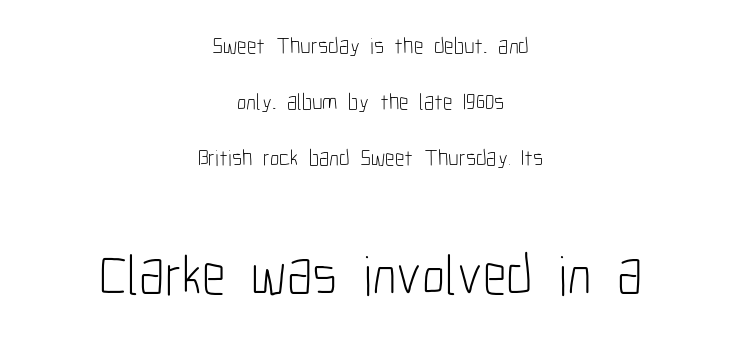
The image shows 57 px light, condensed sans-serif type, upright; set centered, loose line spacing (2.43x), normal letter spacing, not underlined; the second (bottom) block is 2.48x larger; low stroke contrast and a medium x-height.
